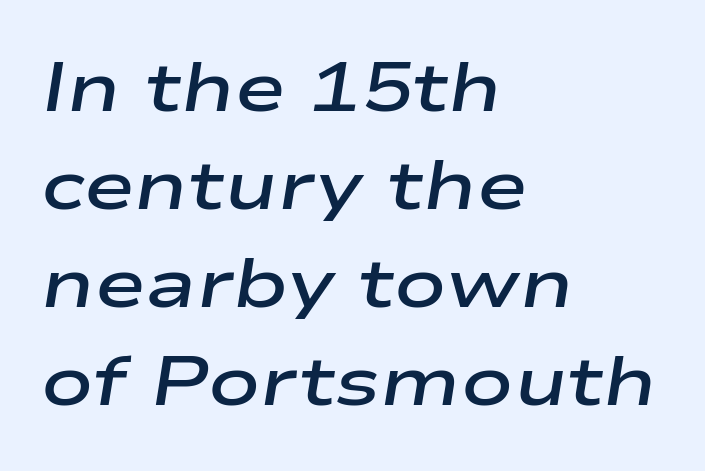
Q: Is the text bold? A: Semi-bold.
Q: Is the text italic (slanted)? A: Yes, it leans right by about 9 degrees.
Q: Is the text underlined? A: No.
Q: How is the paragraph aligned? A: Left-aligned.
Q: Is the spacing between letters normal or unusually wide? A: Normal.
Q: Is the spacing between lines tight, normal or loose? A: Normal.
Q: Width (condensed, normal, or wide)? A: Wide.
Q: Stroke contrast? A: Low.
Q: x-height? A: Medium.
Q: Monospaced? A: No.
